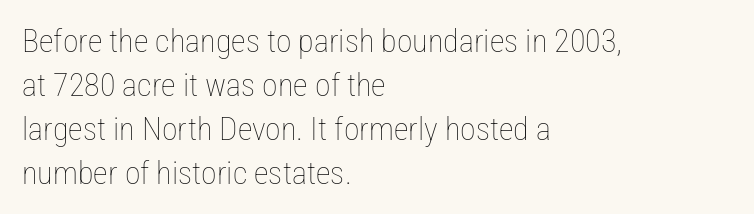
Q: Is the text bold? A: No.
Q: Is the text italic (slanted)? A: No, it is upright.
Q: Is the text underlined? A: No.
Q: How is the paragraph aligned? A: Left-aligned.
Q: Is the spacing between letters normal or unusually wide? A: Normal.
Q: Is the spacing between lines tight, normal or loose? A: Normal.
Q: Width (condensed, normal, or wide)? A: Condensed.
Q: Stroke contrast? A: Low.
Q: x-height? A: Medium.
Q: Monospaced? A: No.
